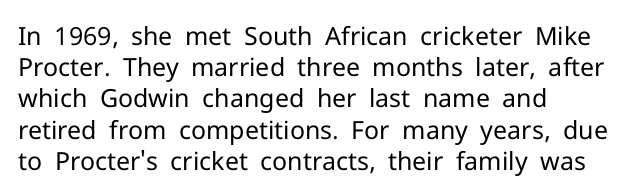
Q: Is the text bold? A: No.
Q: Is the text italic (slanted)? A: No, it is upright.
Q: Is the text underlined? A: No.
Q: How is the paragraph aligned? A: Left-aligned.
Q: Is the spacing between letters normal or unusually wide? A: Normal.
Q: Is the spacing between lines tight, normal or loose? A: Normal.
